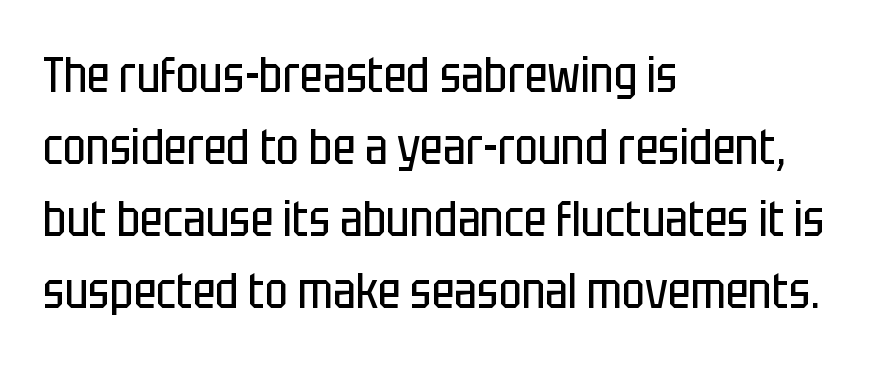
The image shows 49 px regular-weight, condensed sans-serif type, upright; set left-aligned, normal line spacing (1.47x), normal letter spacing, not underlined; low stroke contrast and a large x-height.
